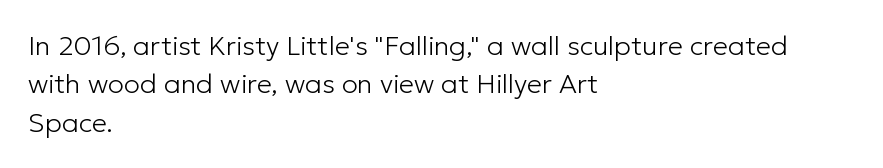
{"italic": "no", "bold": "no", "underline": "no", "align": "left", "line_spacing": "normal", "line_spacing_ratio": 1.42, "letter_spacing": "normal", "letter_spacing_em": 0.0, "glyph_px": 27}
